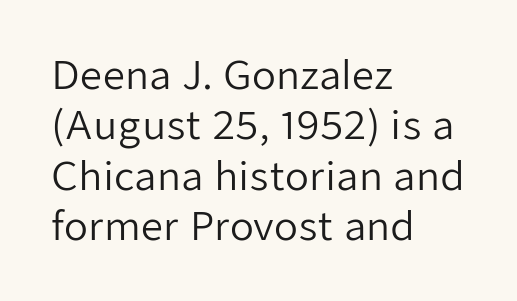
{"serif": "no", "italic": "no", "bold": "no", "weight": "regular", "width": "normal", "stroke_contrast": "low", "x_height": "medium", "monospaced": "no", "underline": "no", "align": "left", "line_spacing": "normal", "line_spacing_ratio": 1.29, "letter_spacing": "normal", "letter_spacing_em": 0.0, "glyph_px": 39}
